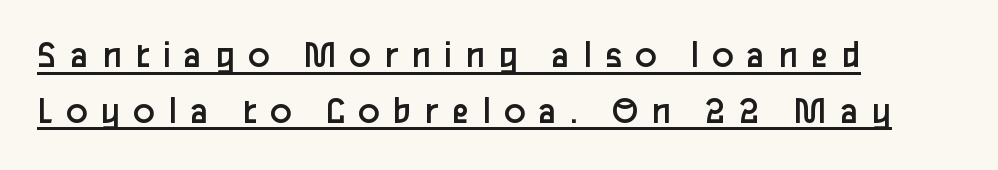
The image shows 40 px regular-weight sans-serif type, upright; set left-aligned, normal line spacing (1.39x), unusually wide letter spacing (+0.32 em), underlined; low stroke contrast and a medium x-height.
